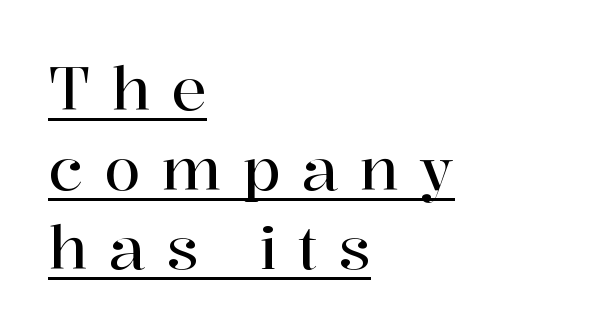
Q: Is the text italic (slanted)? A: No, it is upright.
Q: Is the typeface a serif or a sans-serif typeface? A: Serif.
Q: Is the text underlined? A: Yes.
Q: How is the paragraph aligned? A: Left-aligned.
Q: Is the spacing between letters normal or unusually wide? A: Unusually wide.
Q: Is the spacing between lines tight, normal or loose? A: Normal.
Q: Width (condensed, normal, or wide)? A: Normal.
Q: Stroke contrast? A: High.
Q: x-height? A: Medium.
Q: Monospaced? A: No.
